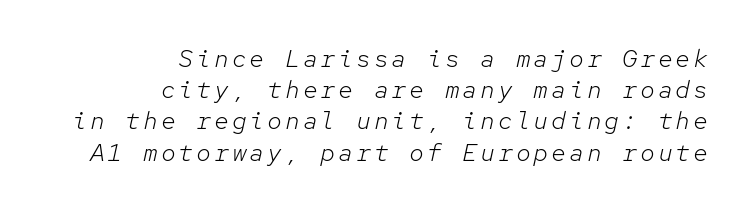
The image shows 25 px text type, italic (leaning right); set right-aligned, normal line spacing (1.25x), not underlined.
